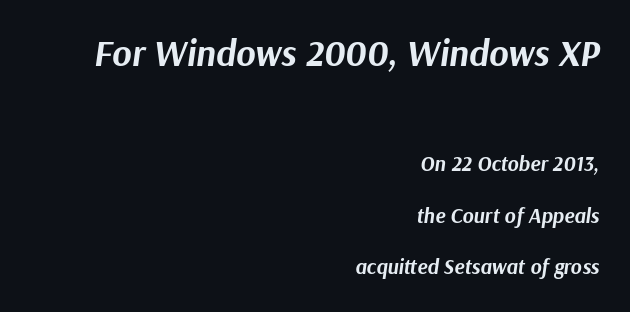
It's the slanting kind of type. Bare-footed words on every line. Spacing verdict: proportional, widths tailored to each character. In this sample the first text group is rendered at the bigger scale. On the weight axis this lands at bold, roughly 700. Visually the block forms a straight wall on the right and a jagged coastline on the left.
